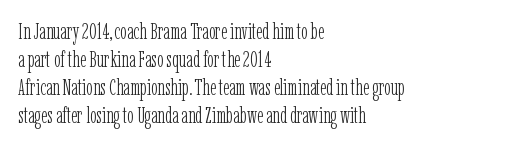
The image shows 22 px text type, upright; set left-aligned, normal line spacing (1.27x), normal letter spacing, not underlined.
